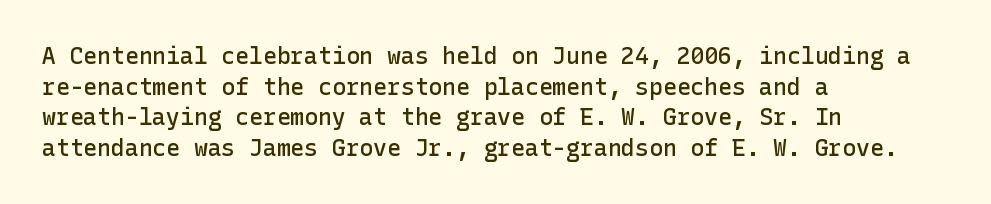
The image shows 23 px text type, upright; set left-aligned, normal line spacing (1.33x), normal letter spacing, not underlined.
